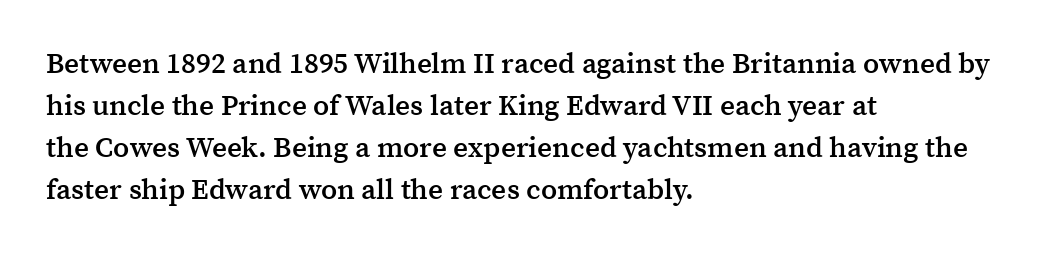
The image shows 29 px semibold serif type, upright; set left-aligned, normal line spacing (1.45x), normal letter spacing, not underlined; medium stroke contrast and a medium x-height.
